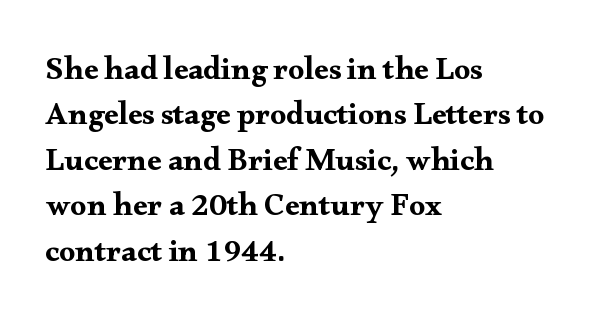
Q: Is the text italic (slanted)? A: No, it is upright.
Q: Is the typeface a serif or a sans-serif typeface? A: Serif.
Q: Is the text underlined? A: No.
Q: How is the paragraph aligned? A: Left-aligned.
Q: Is the spacing between letters normal or unusually wide? A: Normal.
Q: Is the spacing between lines tight, normal or loose? A: Normal.
Q: Width (condensed, normal, or wide)? A: Wide.
Q: Stroke contrast? A: Medium.
Q: x-height? A: Small.
Q: Monospaced? A: No.
